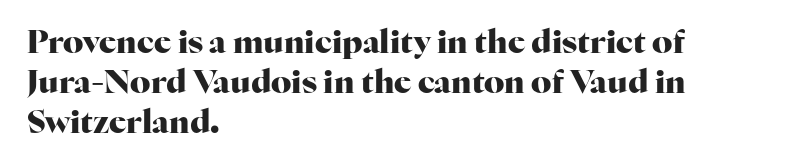
Letters rest on an invisible, unmarked baseline. The block of text has a typical density, with ordinary space between rows. Rendered with straight, roman letterforms. Nobody touched the tracking dial on this one.
